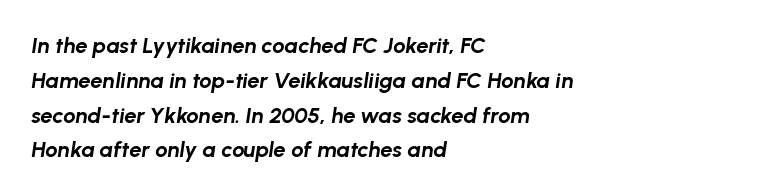
The image shows 22 px bold type, italic (leaning right); set left-aligned, normal line spacing (1.58x), normal letter spacing, not underlined.
